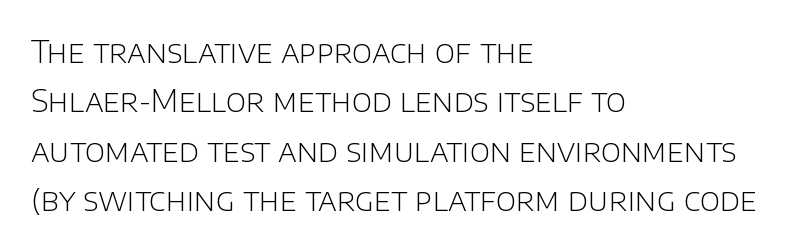
The image shows 31 px light sans-serif type, upright; set left-aligned, normal line spacing (1.59x), normal letter spacing, not underlined; low stroke contrast and a large x-height.
